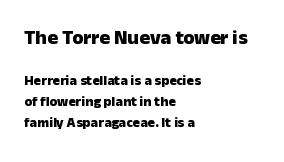
The image shows 20 px bold type, upright; set left-aligned, normal line spacing (1.53x), normal letter spacing, not underlined; the first (top) block is 1.43x larger.
